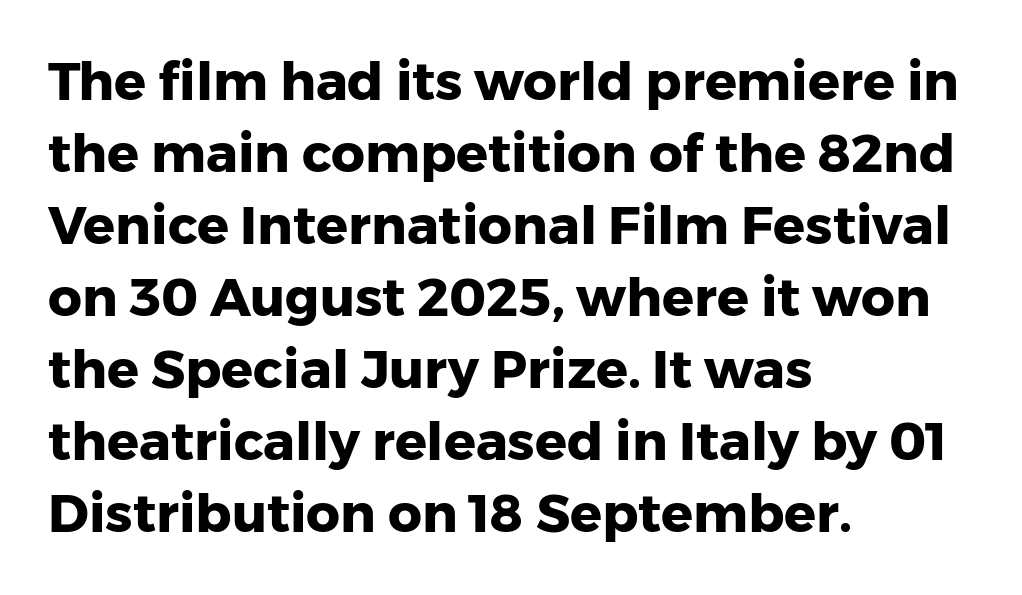
The image shows 53 px heavy sans-serif type, upright; set left-aligned, normal line spacing (1.36x), normal letter spacing, not underlined; low stroke contrast and a medium x-height.
